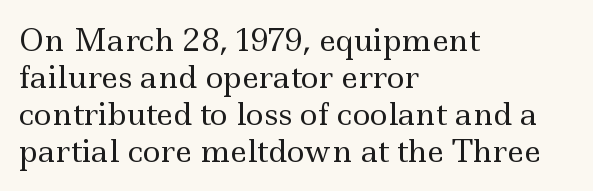
Typographically, this falls in the serif category. This sample has the flowing, uneven cadence of proportional lettering. The letterforms sit at book weight or below. Letters rest on an invisible, unmarked baseline. Ordinary non-slanted type is in use.
